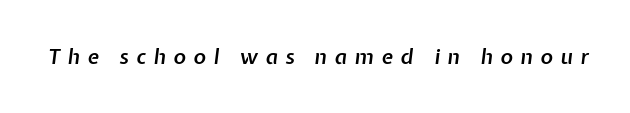
Notice how the stems are inclined rather than vertical — that's the hallmark of italics. This is moderately heavy type, rendered in semibold. Quick note: underline off. How are the letters spaced? Widely, with obvious added tracking.
